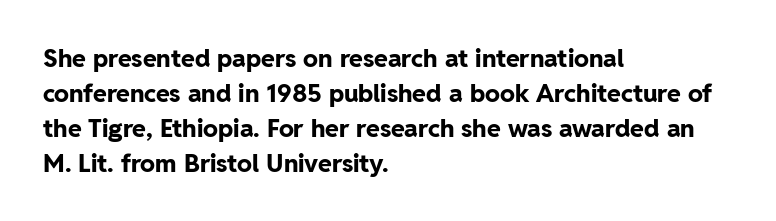
The image shows 25 px bold type, upright; set left-aligned, normal line spacing (1.4x), normal letter spacing, not underlined.
